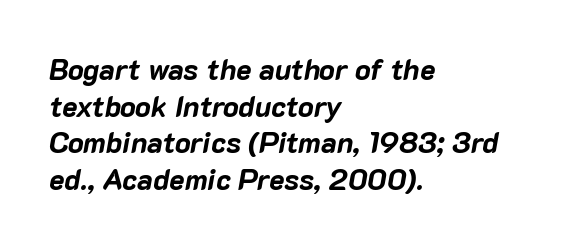
The image shows 29 px bold type, italic (leaning right); set left-aligned, normal line spacing (1.26x), normal letter spacing, not underlined; low stroke contrast and a medium x-height.
